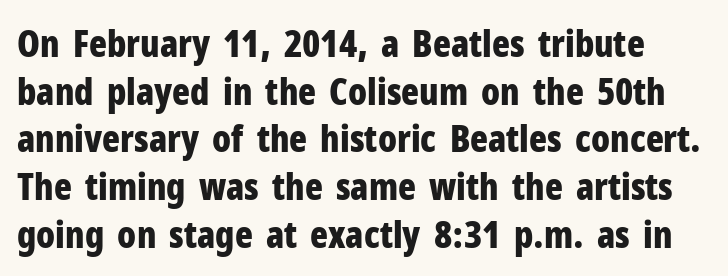
Descenders hang freely into open space. Italic: no, the glyphs are upright roman. A typesetter would call this leading conventional body-copy spacing. Examine the stroke ends and you'll find no serifs. The face used here has the dense, thick strokes of a bold. Looks like regular typesetting: each glyph gets only the width it needs.
